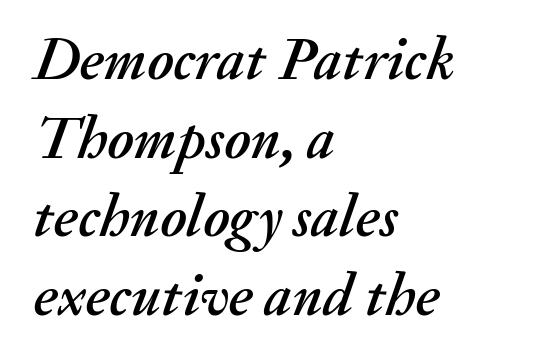
The image shows 60 px text type, italic (leaning right); set left-aligned, normal line spacing (1.31x), normal letter spacing, not underlined; medium stroke contrast and a small x-height.
